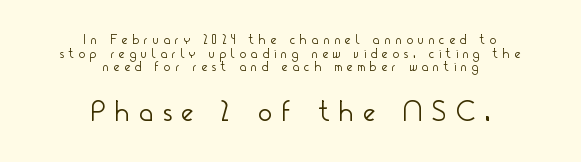
Q: Is the text bold? A: No.
Q: Is the text italic (slanted)? A: No, it is upright.
Q: Is the typeface a serif or a sans-serif typeface? A: Sans-serif.
Q: Is the text underlined? A: No.
Q: How is the paragraph aligned? A: Centered.
Q: Is the spacing between letters normal or unusually wide? A: Unusually wide.
Q: Is the spacing between lines tight, normal or loose? A: Tight.
Q: Which block of text is set in a larger size, the first (top) or the second (bottom)? A: The second (bottom) one.
Q: Width (condensed, normal, or wide)? A: Condensed.
Q: Stroke contrast? A: Low.
Q: x-height? A: Small.
Q: Monospaced? A: No.
